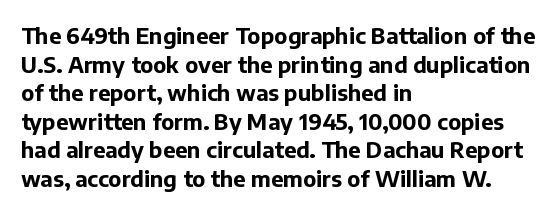
Q: Is the text bold? A: Yes.
Q: Is the text italic (slanted)? A: No, it is upright.
Q: Is the text underlined? A: No.
Q: How is the paragraph aligned? A: Left-aligned.
Q: Is the spacing between letters normal or unusually wide? A: Normal.
Q: Is the spacing between lines tight, normal or loose? A: Normal.
